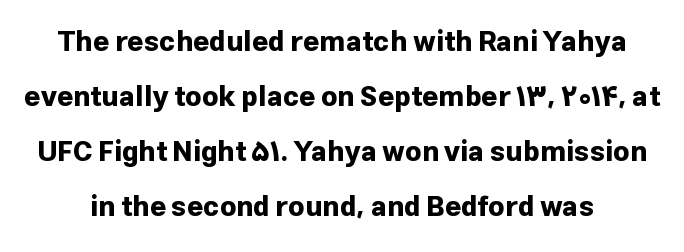
{"serif": "no", "italic": "no", "bold": "yes", "weight": "bold", "width": "normal", "stroke_contrast": "low", "x_height": "medium", "monospaced": "no", "underline": "no", "line_spacing": "loose", "line_spacing_ratio": 1.97, "letter_spacing": "normal", "letter_spacing_em": 0.0, "glyph_px": 28}
